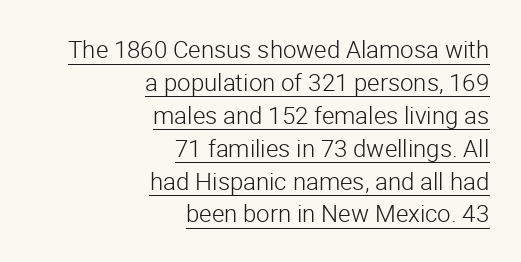
Q: Is the text bold? A: No.
Q: Is the text italic (slanted)? A: No, it is upright.
Q: Is the text underlined? A: Yes.
Q: How is the paragraph aligned? A: Right-aligned.
Q: Is the spacing between letters normal or unusually wide? A: Normal.
Q: Is the spacing between lines tight, normal or loose? A: Normal.
